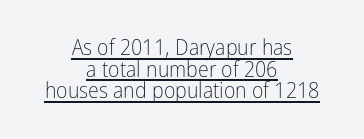
The image shows 22 px text type, upright; set centered, tight line spacing (0.98x), normal letter spacing, underlined.
